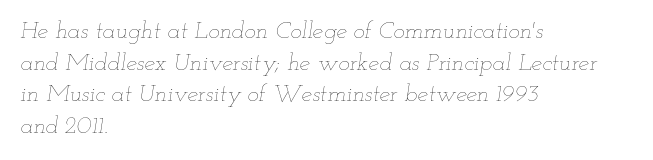
{"italic": "yes", "lean": "right", "slant_degrees": 12, "bold": "no", "underline": "no", "align": "left", "line_spacing": "normal", "line_spacing_ratio": 1.32, "letter_spacing": "normal", "letter_spacing_em": 0.0, "glyph_px": 24}
